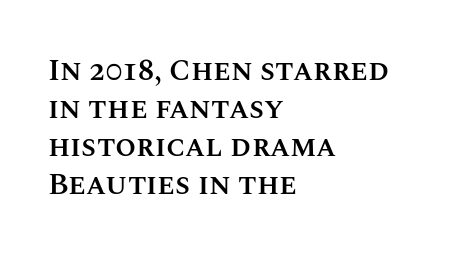
{"italic": "no", "bold": "semi", "weight": "semibold", "width": "normal", "stroke_contrast": "medium", "x_height": "large", "monospaced": "no", "underline": "no", "align": "left", "line_spacing": "normal", "line_spacing_ratio": 1.27, "letter_spacing": "normal", "letter_spacing_em": 0.0, "glyph_px": 30}
